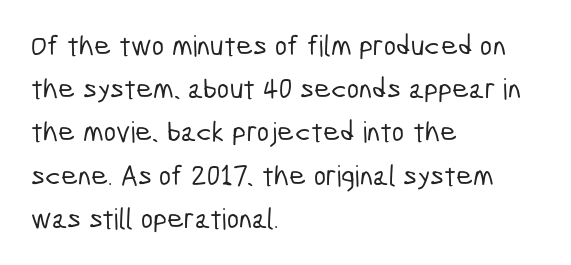
The image shows 29 px condensed sans-serif type; set left-aligned, normal line spacing (1.49x), normal letter spacing, not underlined; low stroke contrast and a medium x-height.
